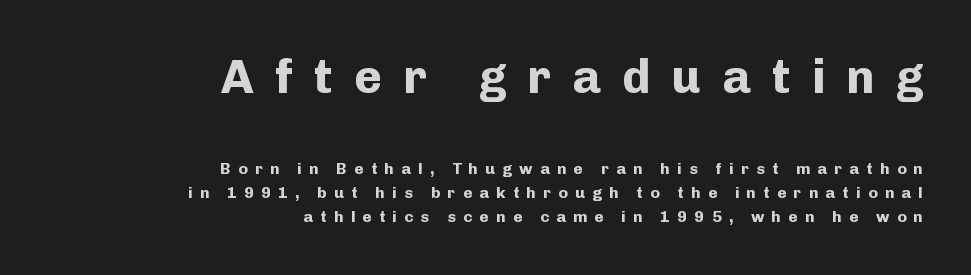
Tall strokes in this sample are plumb rather than angled. Quick note: underline off. Typesetter's note: full bold, strokes at maximum text heaviness. You can tell from the bare stems that sans-serif type was used. These lines are set flush right with a ragged left edge. In terms of letterspacing, this is a distinctly airy, spread setting.
